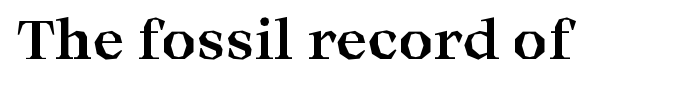
Descenders hang freely into open space. Letter spacing: default. A dark, heavy texture on the line: the type is bold. Upright lettering throughout. The letters carry serifs — small finishing strokes at the ends of their stems. Proportional: the letters do not fall into vertical columns.
